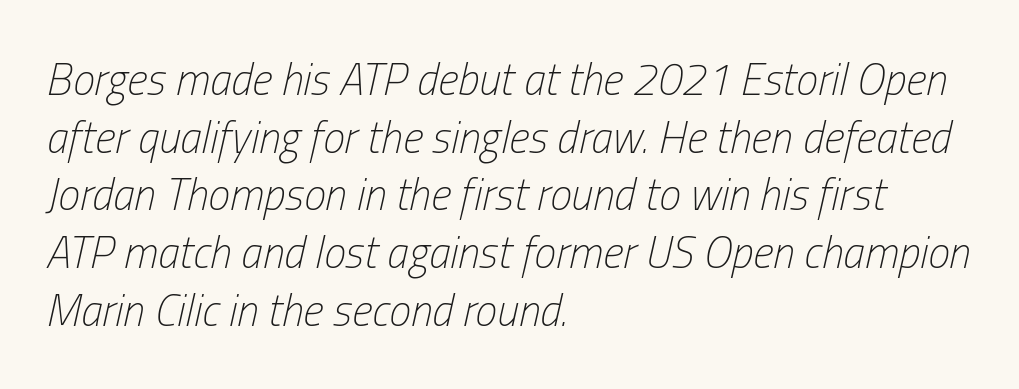
Q: Is the text bold? A: No.
Q: Is the text italic (slanted)? A: Yes, it leans right by about 13 degrees.
Q: Is the text underlined? A: No.
Q: How is the paragraph aligned? A: Left-aligned.
Q: Is the spacing between letters normal or unusually wide? A: Normal.
Q: Is the spacing between lines tight, normal or loose? A: Normal.
Q: Width (condensed, normal, or wide)? A: Condensed.
Q: Stroke contrast? A: Low.
Q: x-height? A: Medium.
Q: Monospaced? A: No.
